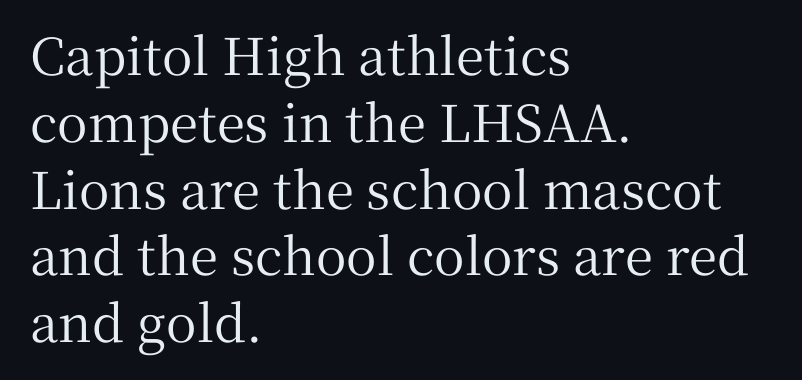
{"serif": "yes", "italic": "no", "width": "normal", "stroke_contrast": "medium", "x_height": "medium", "monospaced": "no", "underline": "no", "align": "left", "line_spacing": "normal", "line_spacing_ratio": 1.31, "letter_spacing": "normal", "letter_spacing_em": 0.0, "glyph_px": 51}
